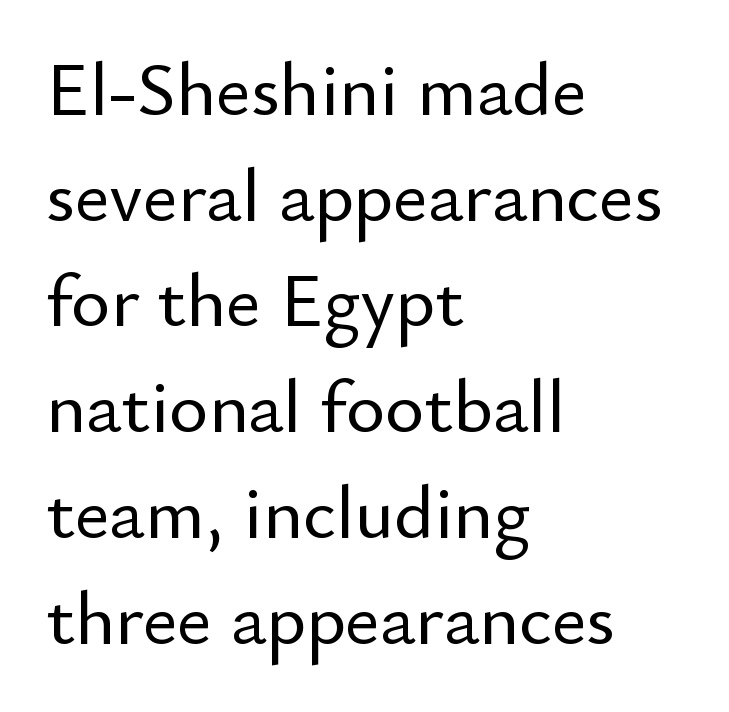
You could not count columns in this text — the font is proportionally spaced. The space between consecutive lines is moderate. Style check: upright. The compositor pushed each line to the left boundary. There is no visible air inserted between adjacent glyphs. Anything drawn beneath the words? Only blank space.
